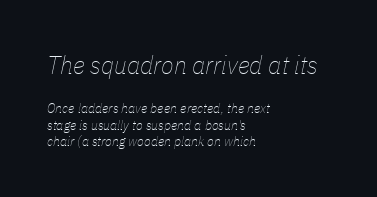
{"italic": "yes", "lean": "right", "slant_degrees": 11, "bold": "no", "underline": "no", "align": "left", "line_spacing_ratio": 1.17, "letter_spacing": "normal", "letter_spacing_em": 0.0, "larger_block": "first", "size_ratio": 1.86, "glyph_px": 26}
